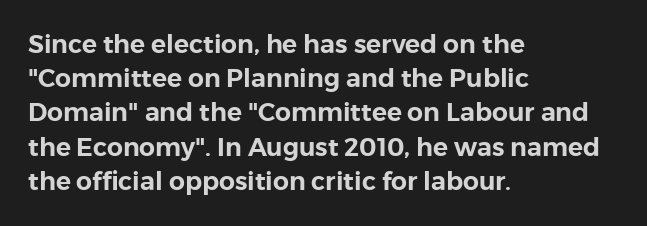
The image shows 25 px text type, upright; set left-aligned, normal line spacing (1.37x), normal letter spacing, not underlined.
